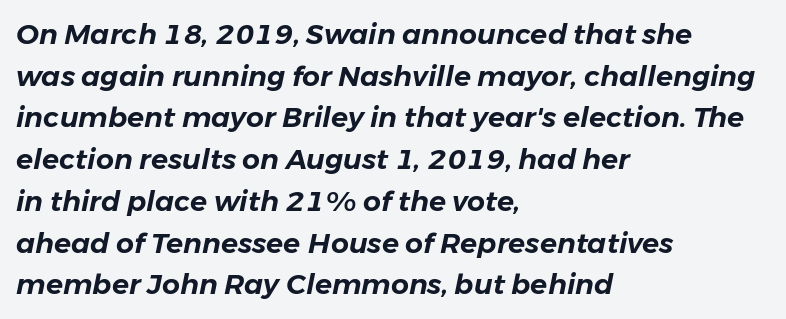
Just letters on the line, the space beneath them empty. Summary of vertical rhythm: regular, with standard interline spacing. You could not count columns in this text — the font is proportionally spaced. One-word summary of the alignment: left. Italic: yes, the glyphs are oblique.
